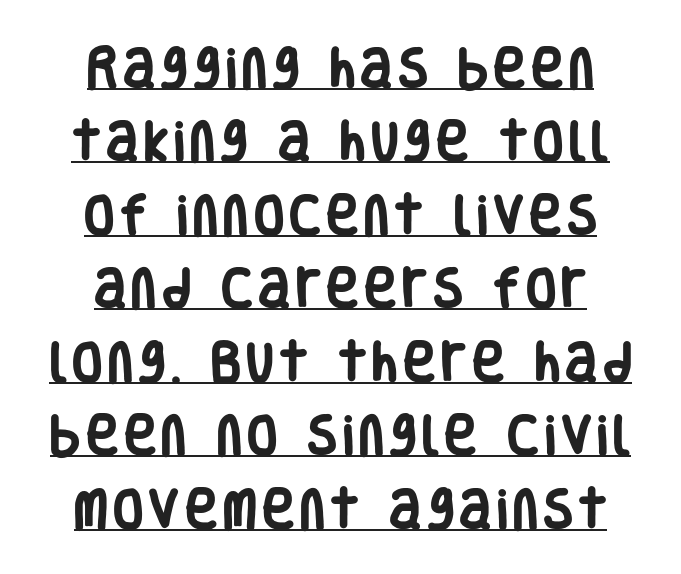
{"serif": "no", "italic": "no", "bold": "yes", "weight": "heavy", "width": "condensed", "stroke_contrast": "low", "x_height": "large", "monospaced": "no", "underline": "yes", "line_spacing": "normal", "line_spacing_ratio": 1.67, "glyph_px": 44}
